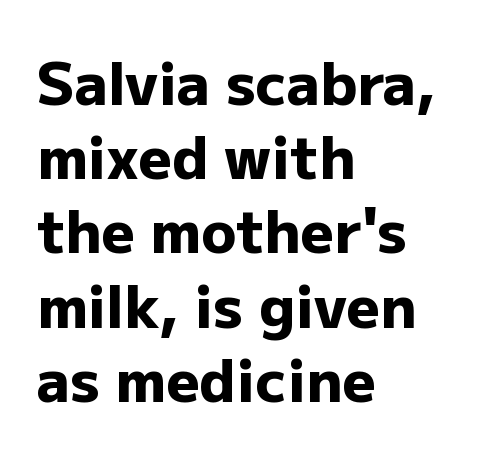
Ordinary non-slanted type is in use. Quick note: underline off. Emphasis by weight is at full strength: bold. The face used here is proportionally spaced, like ordinary book or web type.
